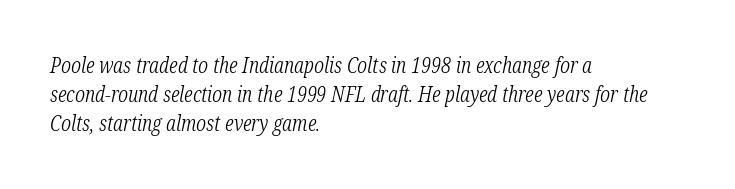
The image shows 21 px text type, italic (leaning right); set left-aligned, normal line spacing (1.39x), normal letter spacing, not underlined.
